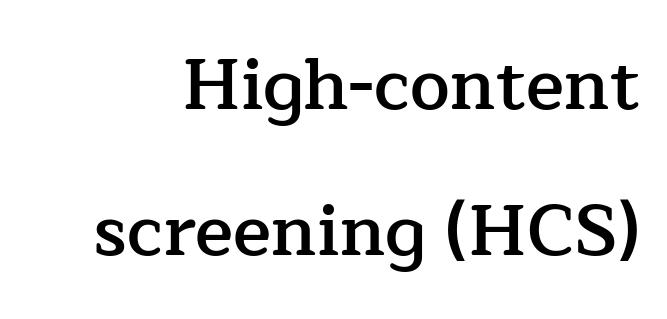
Q: Is the text bold? A: Semi-bold.
Q: Is the text italic (slanted)? A: No, it is upright.
Q: Is the typeface a serif or a sans-serif typeface? A: Serif.
Q: Is the text underlined? A: No.
Q: Is the spacing between letters normal or unusually wide? A: Normal.
Q: Is the spacing between lines tight, normal or loose? A: Loose.
Q: Width (condensed, normal, or wide)? A: Normal.
Q: Stroke contrast? A: Low.
Q: x-height? A: Medium.
Q: Monospaced? A: No.
